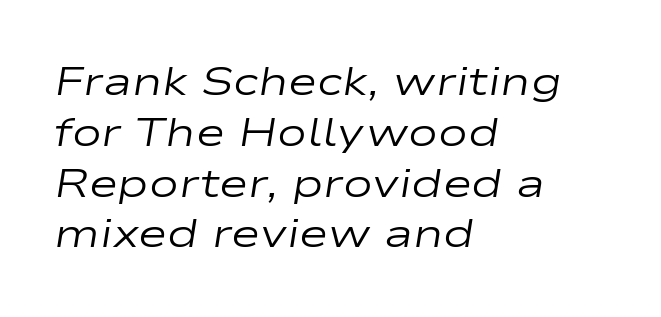
No letter is thick-stroked: the sample isn't bold. Here the glyphs are tracked normally, forming tight word shapes. Normally led — the rows are evenly, conventionally spaced. All the whitespace from short lines collects on the right.
